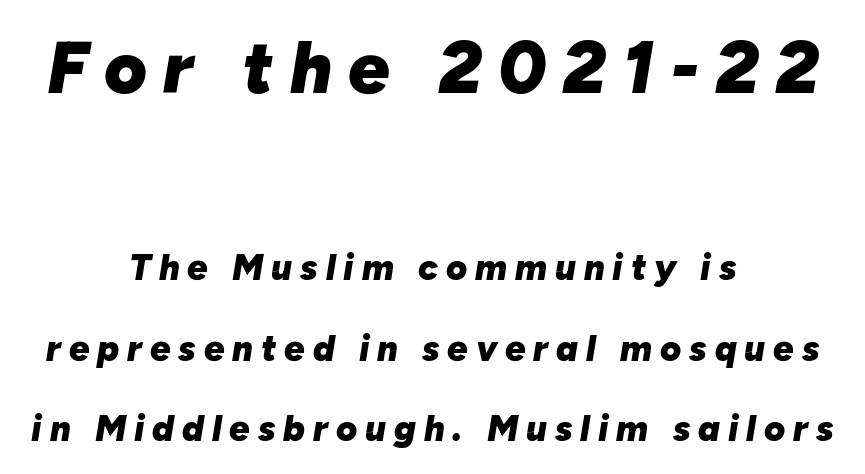
Emphasis-style slanted type is in use. Both edges are ragged and mirror each other, which tells us the setting is centered. Compared with typical body copy, the letter spacing here is much looser. Between these two stacked blocks, the higher one wins on size. This rendering features lettering with no underline. How heavy is the stroke? Heavy — this is a bold.
